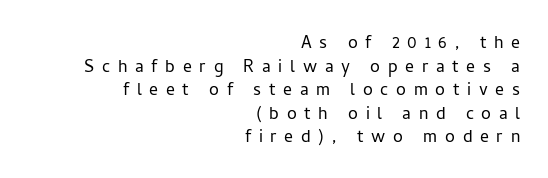
Q: Is the text bold? A: No.
Q: Is the text italic (slanted)? A: No, it is upright.
Q: Is the text underlined? A: No.
Q: How is the paragraph aligned? A: Right-aligned.
Q: Is the spacing between letters normal or unusually wide? A: Unusually wide.
Q: Is the spacing between lines tight, normal or loose? A: Tight.
